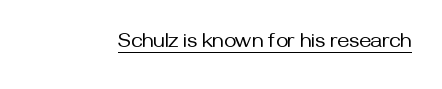
The image shows 21 px text type, upright; set normal letter spacing, underlined.
